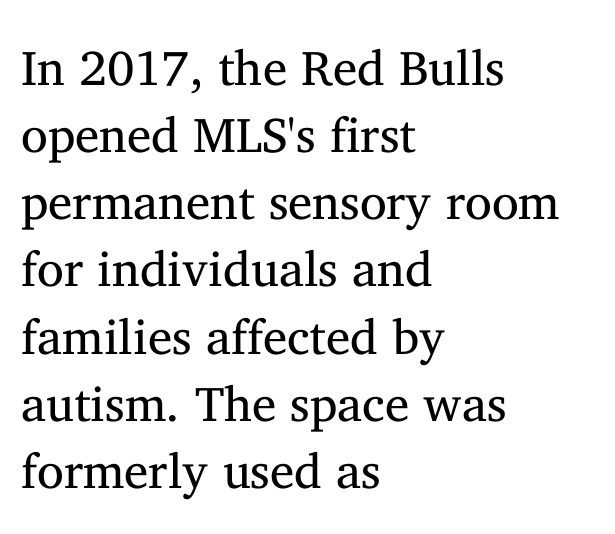
{"serif": "yes", "italic": "no", "bold": "no", "weight": "regular", "width": "normal", "stroke_contrast": "medium", "x_height": "medium", "monospaced": "no", "underline": "no", "align": "left", "line_spacing": "normal", "line_spacing_ratio": 1.37, "letter_spacing": "normal", "letter_spacing_em": 0.0, "glyph_px": 49}
